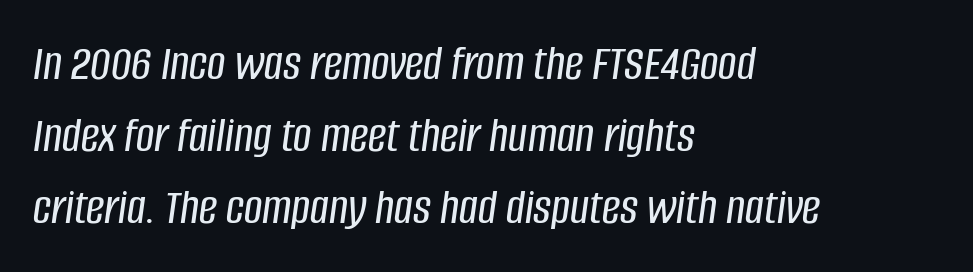
Q: Is the text italic (slanted)? A: Yes, it leans right by about 8 degrees.
Q: Is the text underlined? A: No.
Q: How is the paragraph aligned? A: Left-aligned.
Q: Is the spacing between letters normal or unusually wide? A: Normal.
Q: Is the spacing between lines tight, normal or loose? A: Normal.
Q: Width (condensed, normal, or wide)? A: Condensed.
Q: Stroke contrast? A: Low.
Q: x-height? A: Large.
Q: Monospaced? A: No.
